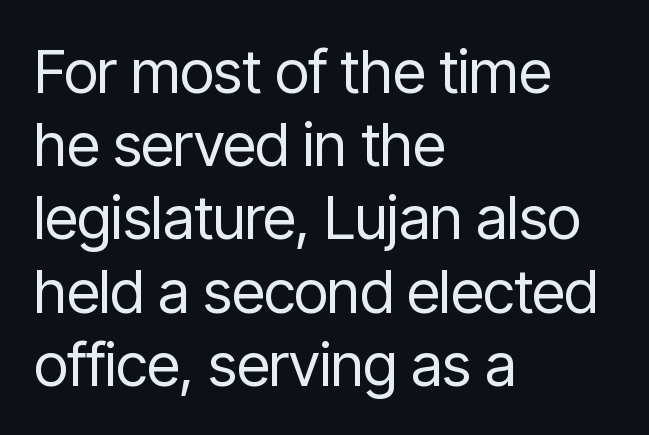
The image shows 60 px regular-weight, condensed sans-serif type, upright; set left-aligned, line spacing 1.22x, normal letter spacing, not underlined; low stroke contrast and a medium x-height.
